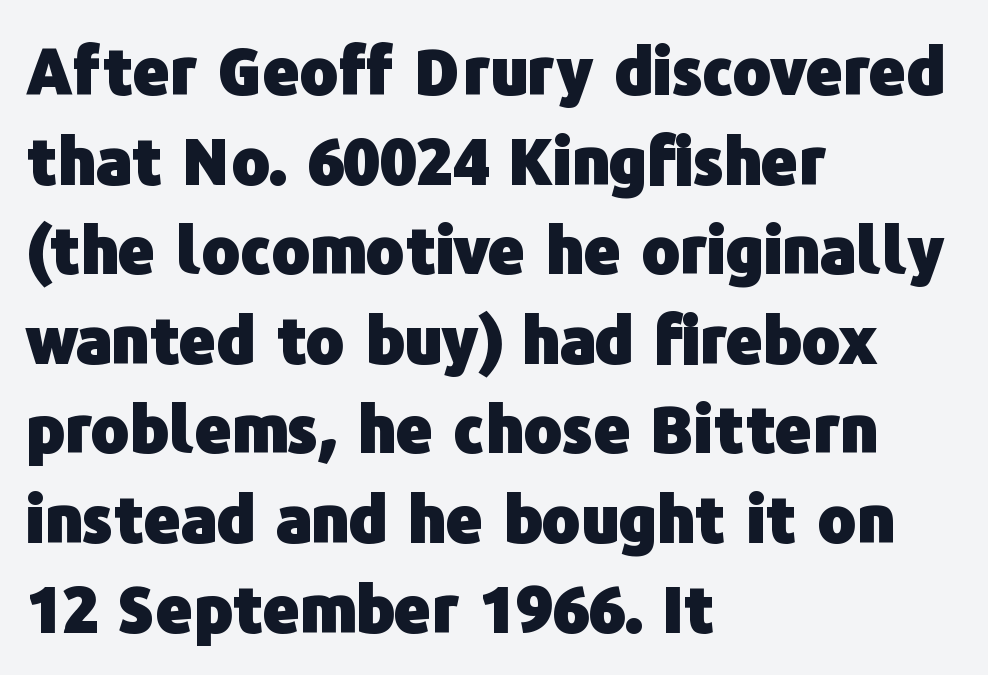
{"serif": "no", "italic": "no", "bold": "yes", "weight": "heavy", "width": "normal", "stroke_contrast": "low", "x_height": "medium", "monospaced": "no", "underline": "no", "align": "left", "line_spacing": "normal", "line_spacing_ratio": 1.4, "letter_spacing": "normal", "letter_spacing_em": 0.0, "glyph_px": 64}
